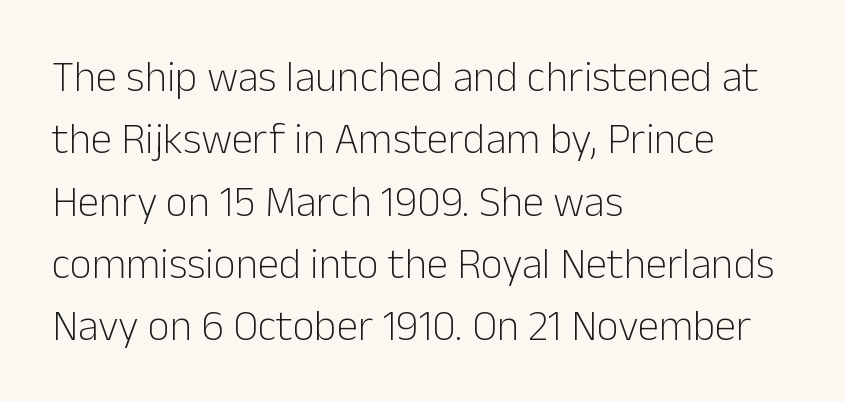
Q: Is the text bold? A: No.
Q: Is the text italic (slanted)? A: No, it is upright.
Q: Is the typeface a serif or a sans-serif typeface? A: Sans-serif.
Q: Is the text underlined? A: No.
Q: How is the paragraph aligned? A: Left-aligned.
Q: Is the spacing between letters normal or unusually wide? A: Normal.
Q: Is the spacing between lines tight, normal or loose? A: Normal.
Q: Width (condensed, normal, or wide)? A: Normal.
Q: Stroke contrast? A: Low.
Q: x-height? A: Medium.
Q: Monospaced? A: No.
